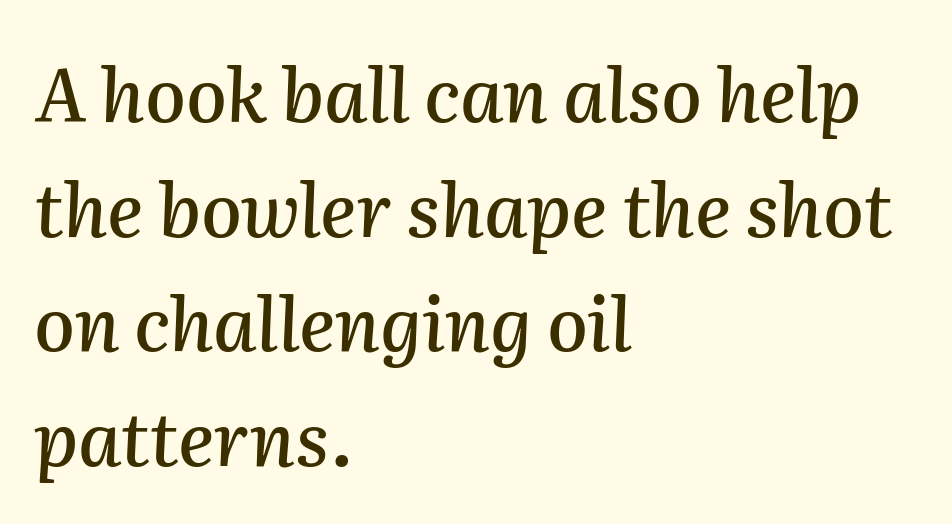
Compared with a centered layout, this one pins lines to the left instead. Descenders are the only things crossing below the line. A typesetter would call this leading conventional body-copy spacing. Think of a printed novel: that variable character pitch is what you see here.
